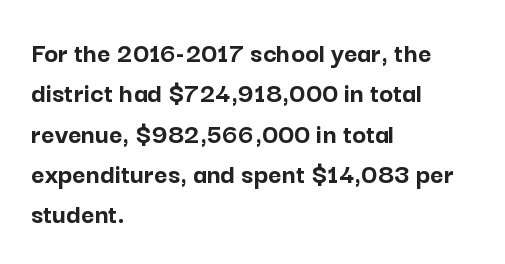
The image shows 29 px semibold sans-serif type, upright; set left-aligned, normal line spacing (1.39x), normal letter spacing, not underlined; low stroke contrast and a medium x-height.
